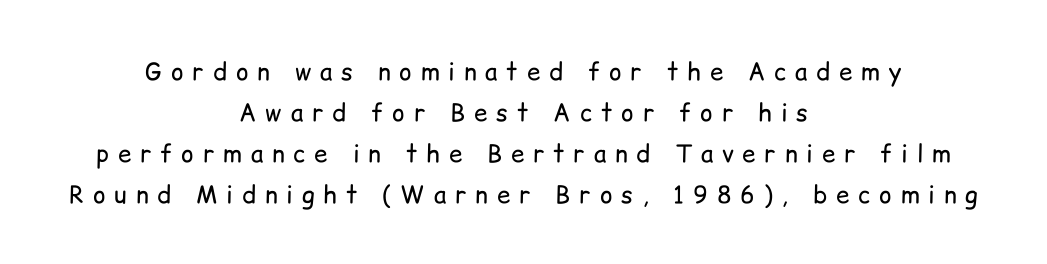
If you folded the block vertically in half, each line would mirror itself in length. Posture: upright roman. The gap between lines stays unmarked. Does extra space separate the letters? Yes, quite a lot of it. No extra ink here — the face is not bold.
